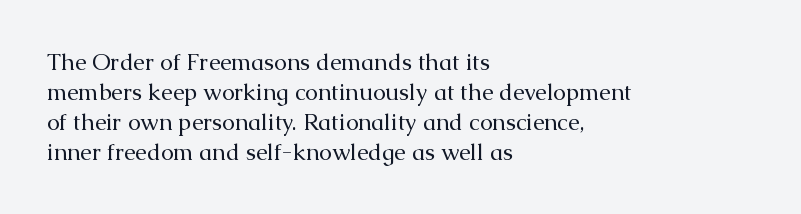
The lines are quadded left. The font sits on the lighter half of the weight spectrum, regular included. Tracking here is standard; glyphs follow each other at the usual distance. Italic? Not at all — the glyphs are vertical. Rule under the text: the space is simply empty.
